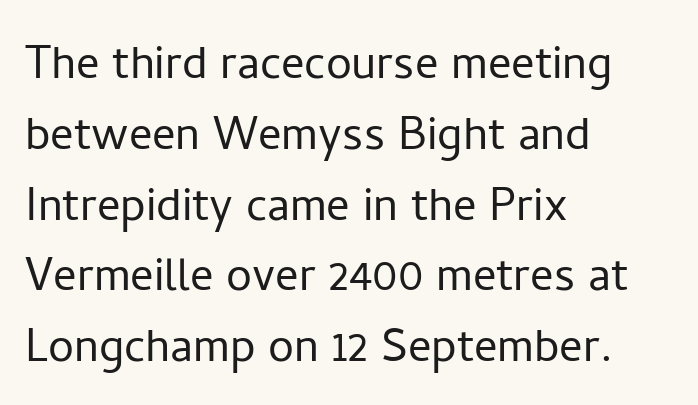
This rendering employs a face without finishing strokes, i.e., a sans-serif. Only glyphs here, with clear space below each row. Reading down the block, your eye returns to a fixed left position each line. Here the glyphs are tracked normally, forming tight word shapes. Nothing heavy about these letters — not bold at all.
